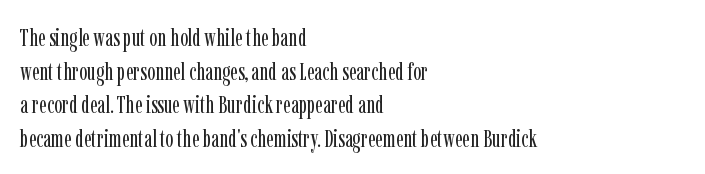
Q: Is the text bold? A: No.
Q: Is the text italic (slanted)? A: No, it is upright.
Q: Is the text underlined? A: No.
Q: How is the paragraph aligned? A: Left-aligned.
Q: Is the spacing between letters normal or unusually wide? A: Normal.
Q: Is the spacing between lines tight, normal or loose? A: Normal.
